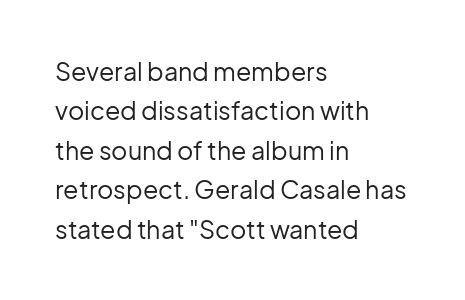
Q: Is the text bold? A: No.
Q: Is the text italic (slanted)? A: No, it is upright.
Q: Is the text underlined? A: No.
Q: How is the paragraph aligned? A: Left-aligned.
Q: Is the spacing between letters normal or unusually wide? A: Normal.
Q: Is the spacing between lines tight, normal or loose? A: Normal.
